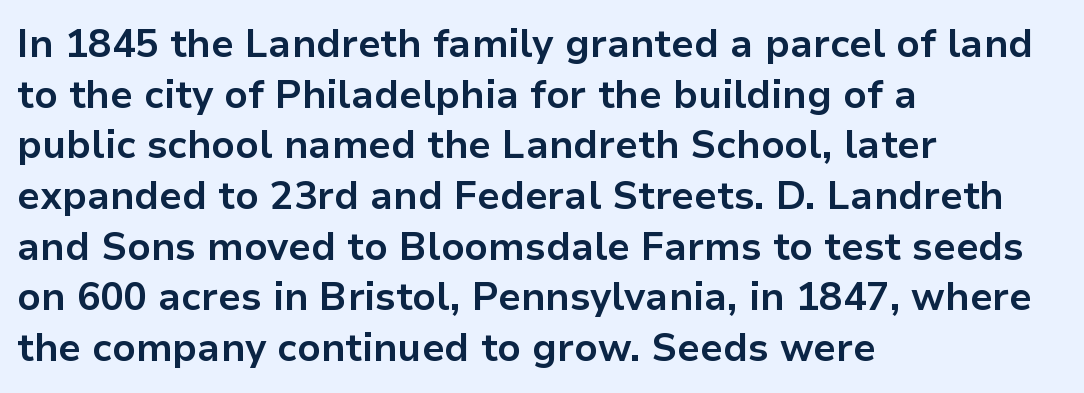
Bold? Absolutely — the strokes are thick and heavy. The designer left line spacing at the default. Looks like regular typesetting: each glyph gets only the width it needs. You could call the tracking neutral — neither tight nor loose.
